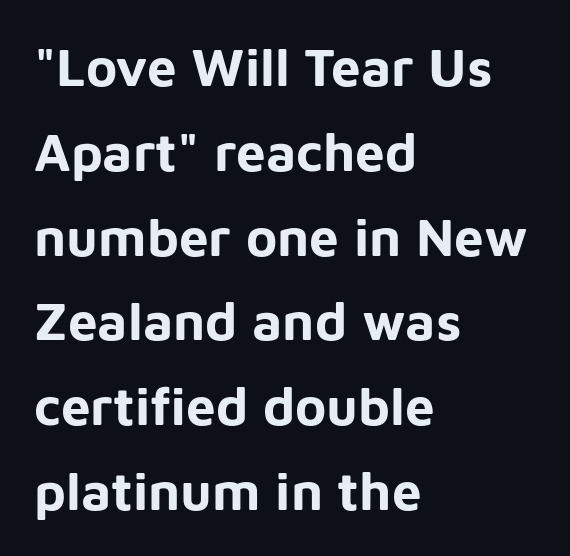
Characters follow at the spacing the type designer built in. Does the leading feel generous? No, just average. The letters carry no serifs — their stems end cleanly without finishing strokes. Each row of text sits above clean, open space. These lines carry a lot of weight — the face is fully bold. Do the characters align in a grid? No, the font is proportional.
